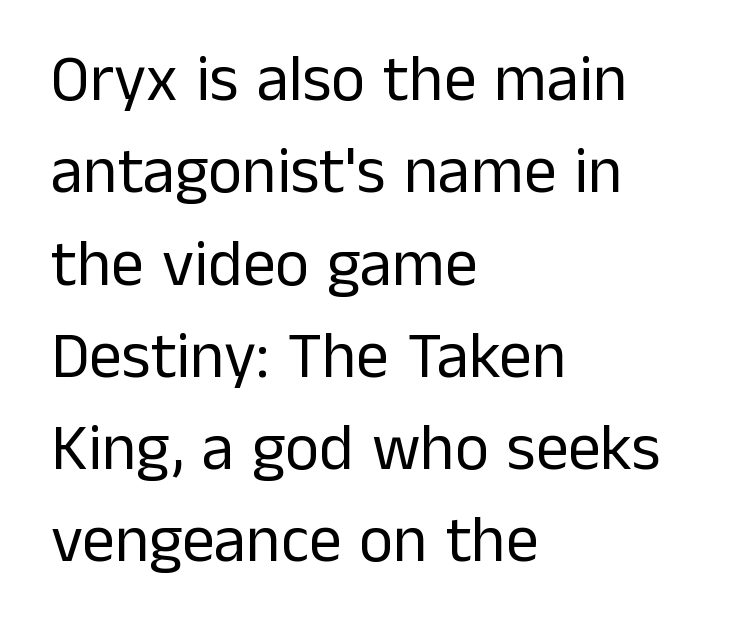
The image shows 65 px regular-weight sans-serif type, upright; set left-aligned, normal line spacing (1.42x), normal letter spacing, not underlined; low stroke contrast and a medium x-height.
